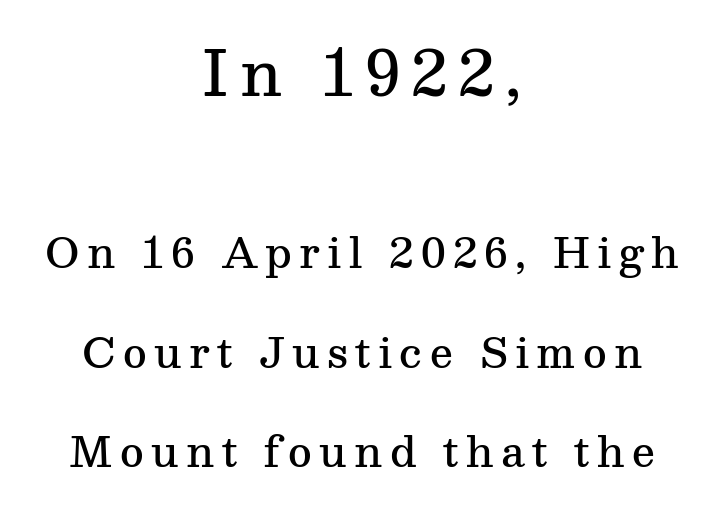
The image shows 61 px semibold serif type, upright; set centered, loose line spacing (2.43x), not underlined; the first (top) block is 1.49x larger; medium stroke contrast and a medium x-height.
